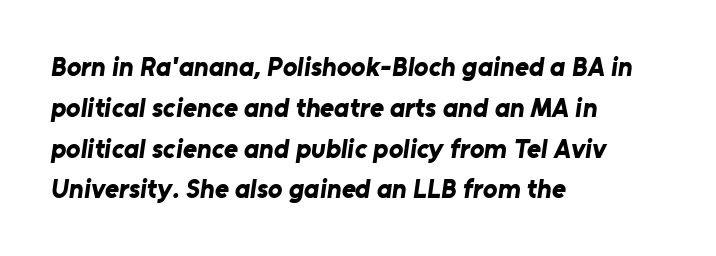
{"bold": "yes", "underline": "no", "align": "left", "line_spacing": "normal", "line_spacing_ratio": 1.51, "letter_spacing": "normal", "letter_spacing_em": 0.0, "glyph_px": 27}
